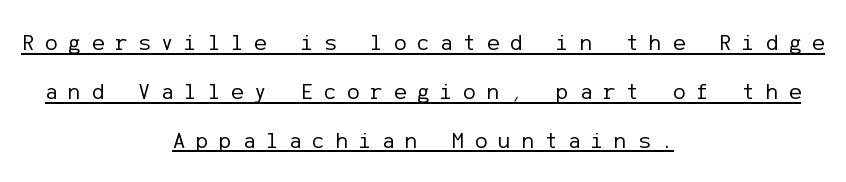
{"italic": "no", "bold": "no", "underline": "yes", "align": "center", "line_spacing": "loose", "line_spacing_ratio": 2.12, "letter_spacing": "wide", "letter_spacing_em": 0.48, "glyph_px": 23}
